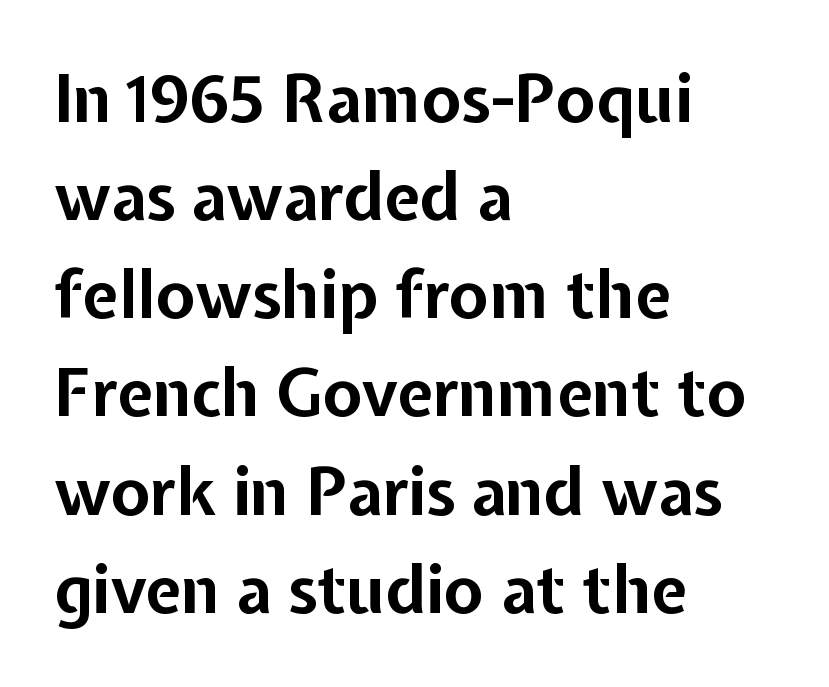
Q: Is the text bold? A: Yes.
Q: Is the text italic (slanted)? A: No, it is upright.
Q: Is the typeface a serif or a sans-serif typeface? A: Sans-serif.
Q: Is the text underlined? A: No.
Q: How is the paragraph aligned? A: Left-aligned.
Q: Is the spacing between letters normal or unusually wide? A: Normal.
Q: Is the spacing between lines tight, normal or loose? A: Normal.
Q: Width (condensed, normal, or wide)? A: Normal.
Q: Stroke contrast? A: Low.
Q: x-height? A: Medium.
Q: Monospaced? A: No.
